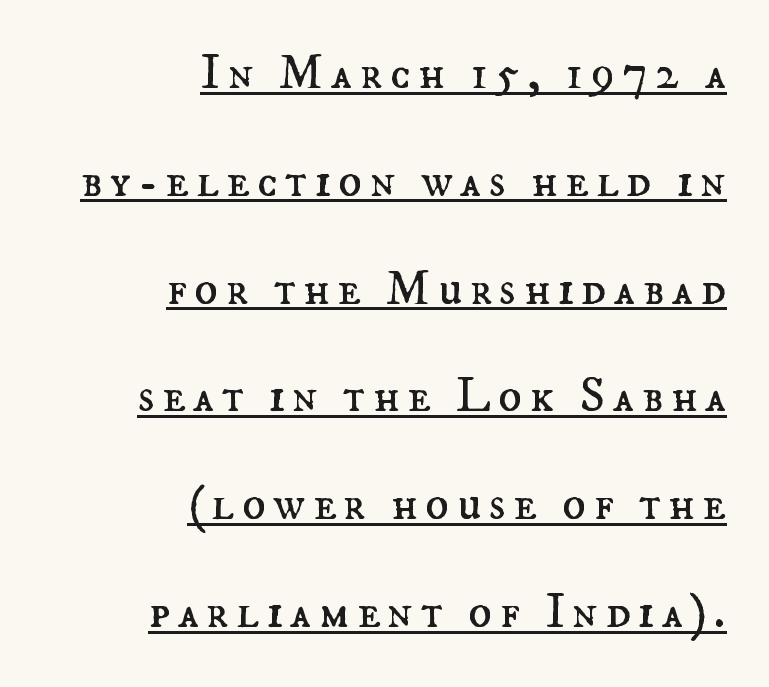
{"italic": "no", "bold": "no", "weight": "regular", "width": "normal", "stroke_contrast": "medium", "x_height": "small", "monospaced": "no", "underline": "yes", "align": "right", "line_spacing": "loose", "line_spacing_ratio": 2.2, "glyph_px": 49}
